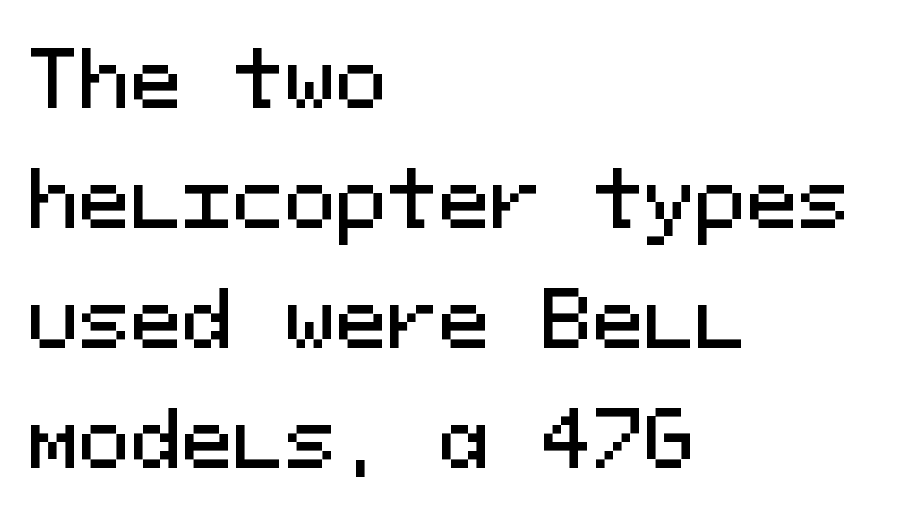
The image shows 77 px sans-serif type, upright, monospaced; set left-aligned, normal line spacing (1.56x), normal letter spacing, not underlined; medium stroke contrast and a medium x-height.
